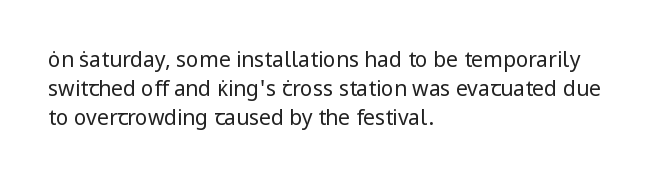
{"italic": "no", "bold": "no", "underline": "no", "align": "left", "line_spacing": "normal", "line_spacing_ratio": 1.39, "letter_spacing": "normal", "letter_spacing_em": 0.0, "glyph_px": 21}
